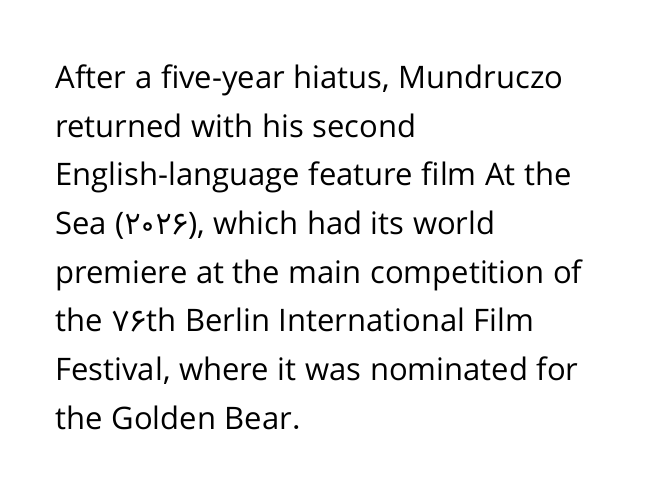
Q: Is the text bold? A: No.
Q: Is the text italic (slanted)? A: No, it is upright.
Q: Is the typeface a serif or a sans-serif typeface? A: Sans-serif.
Q: Is the text underlined? A: No.
Q: How is the paragraph aligned? A: Left-aligned.
Q: Is the spacing between letters normal or unusually wide? A: Normal.
Q: Is the spacing between lines tight, normal or loose? A: Normal.
Q: Width (condensed, normal, or wide)? A: Normal.
Q: Stroke contrast? A: Low.
Q: x-height? A: Medium.
Q: Monospaced? A: No.
